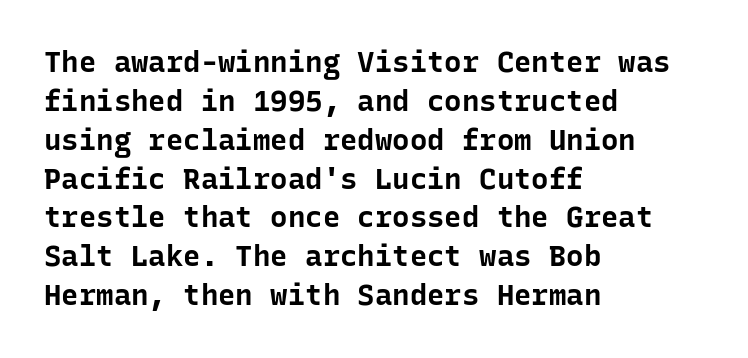
The image shows 29 px bold sans-serif type, upright, monospaced; set left-aligned, normal line spacing (1.34x), normal letter spacing, not underlined; low stroke contrast and a medium x-height.
